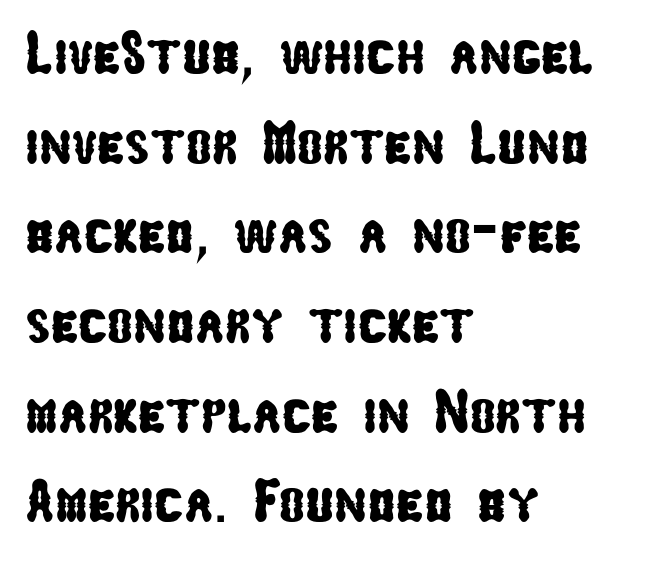
Reading down the block, your eye returns to a fixed left position each line. Proportional: the letters do not fall into vertical columns. Letters rest on an invisible, unmarked baseline. A typesetter would call this leading conventional body-copy spacing.
